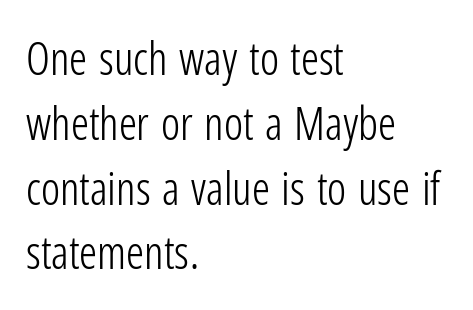
Q: Is the text bold? A: No.
Q: Is the text italic (slanted)? A: No, it is upright.
Q: Is the typeface a serif or a sans-serif typeface? A: Sans-serif.
Q: Is the text underlined? A: No.
Q: How is the paragraph aligned? A: Left-aligned.
Q: Is the spacing between letters normal or unusually wide? A: Normal.
Q: Is the spacing between lines tight, normal or loose? A: Normal.
Q: Width (condensed, normal, or wide)? A: Condensed.
Q: Stroke contrast? A: Low.
Q: x-height? A: Medium.
Q: Monospaced? A: No.
